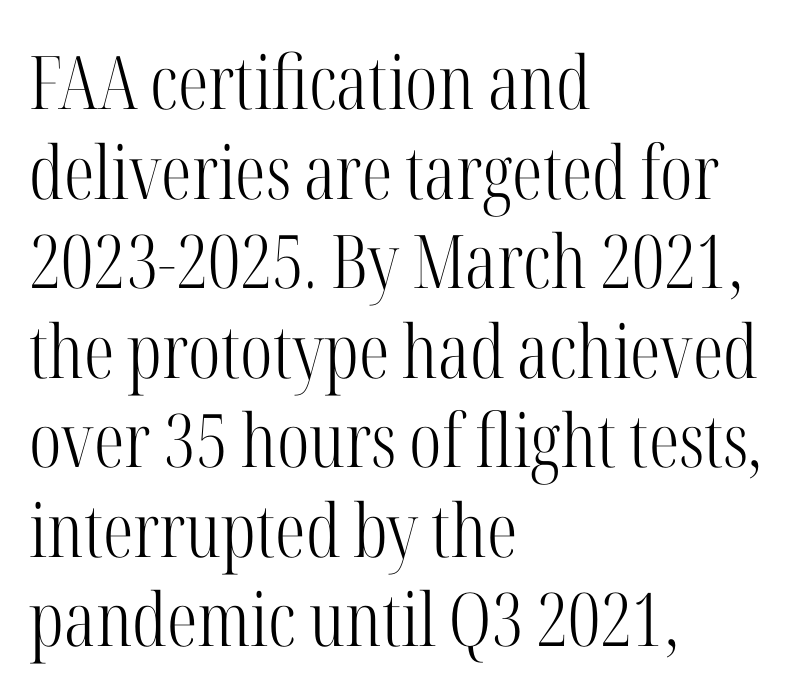
Q: Is the text bold? A: No.
Q: Is the text italic (slanted)? A: No, it is upright.
Q: Is the typeface a serif or a sans-serif typeface? A: Serif.
Q: Is the text underlined? A: No.
Q: How is the paragraph aligned? A: Left-aligned.
Q: Is the spacing between letters normal or unusually wide? A: Normal.
Q: Width (condensed, normal, or wide)? A: Condensed.
Q: Stroke contrast? A: High.
Q: x-height? A: Medium.
Q: Monospaced? A: No.
